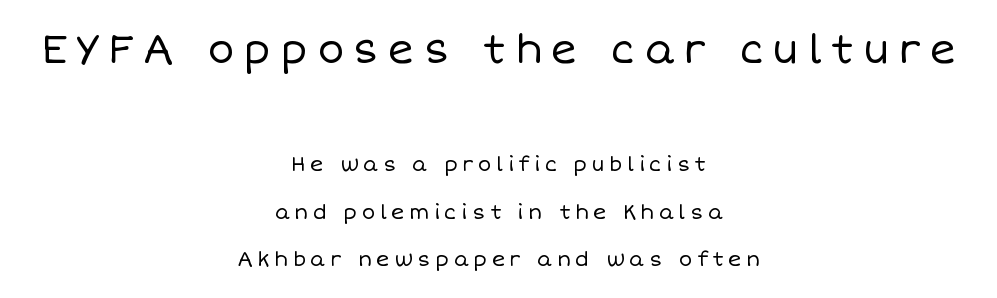
Q: Is the text bold? A: No.
Q: Is the text italic (slanted)? A: No, it is upright.
Q: Is the text underlined? A: No.
Q: How is the paragraph aligned? A: Centered.
Q: Is the spacing between letters normal or unusually wide? A: Unusually wide.
Q: Is the spacing between lines tight, normal or loose? A: Loose.
Q: Which block of text is set in a larger size, the first (top) or the second (bottom)? A: The first (top) one.
Q: Width (condensed, normal, or wide)? A: Normal.
Q: Stroke contrast? A: Low.
Q: x-height? A: Large.
Q: Monospaced? A: No.
